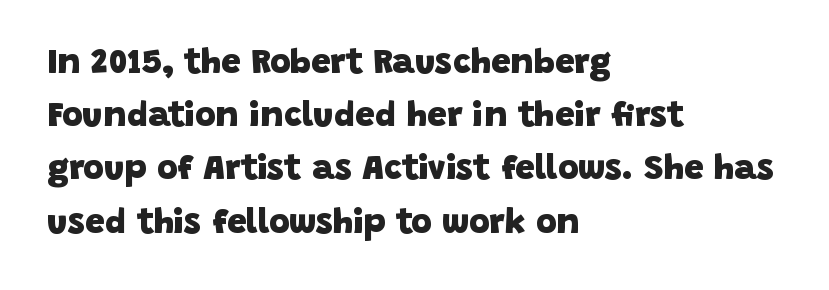
The image shows 35 px heavy sans-serif type; set left-aligned, normal line spacing (1.52x), normal letter spacing, not underlined; low stroke contrast and a large x-height.
